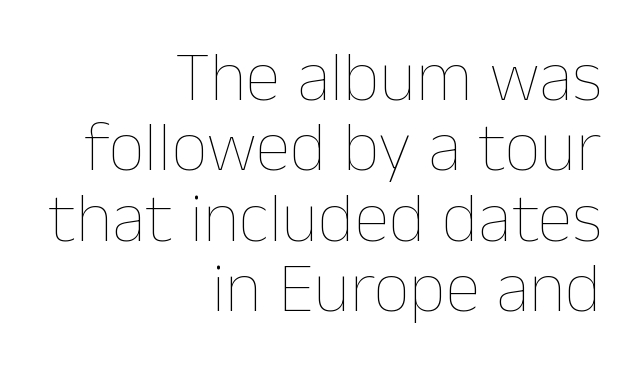
Glance below the letters and you will spot only blank space. This sample uses plain, unmodified letter spacing. The typesetter chose a ragged-left arrangement here. Leading is clearly below the norm, producing a dense column.
